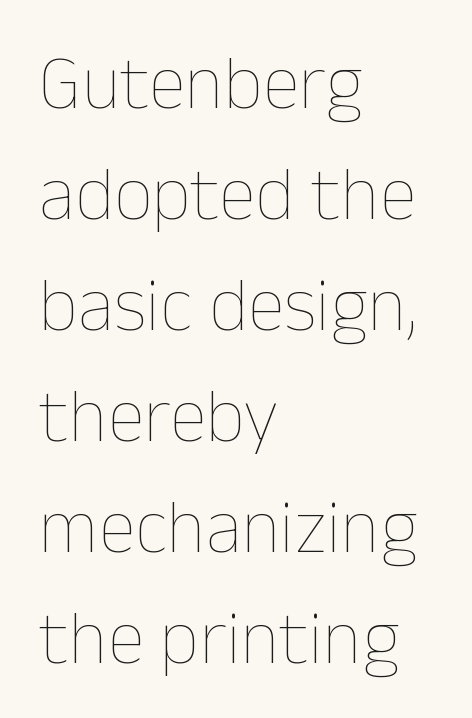
Just letters on the line, the space beneath them empty. The letters look calm and open, with moderate or lighter stems. Regular leading. This sample has the flowing, uneven cadence of proportional lettering.
